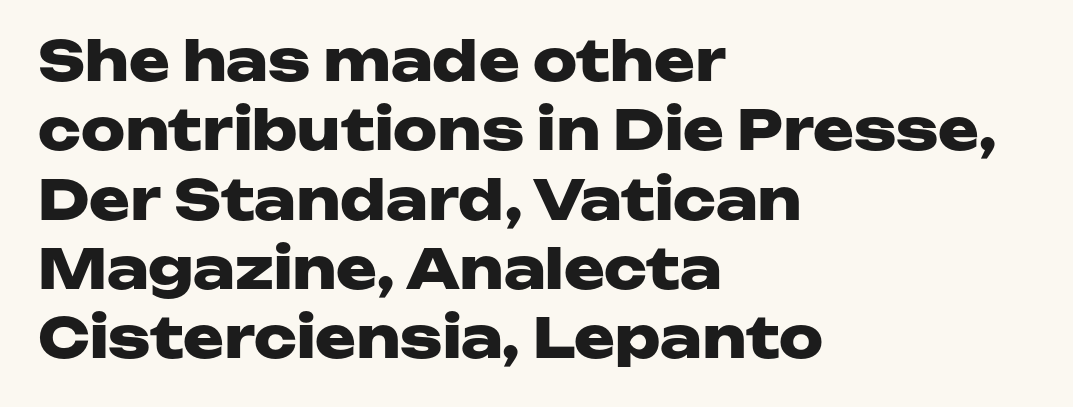
The image shows 55 px heavy, wide sans-serif type, upright; set left-aligned, normal line spacing (1.26x), normal letter spacing, not underlined; low stroke contrast and a medium x-height.
